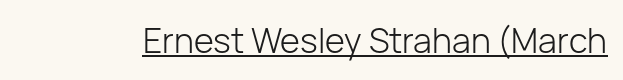
{"serif": "no", "italic": "no", "bold": "no", "weight": "light", "width": "normal", "stroke_contrast": "low", "x_height": "medium", "monospaced": "no", "underline": "yes", "letter_spacing": "normal", "letter_spacing_em": 0.0, "glyph_px": 34}
